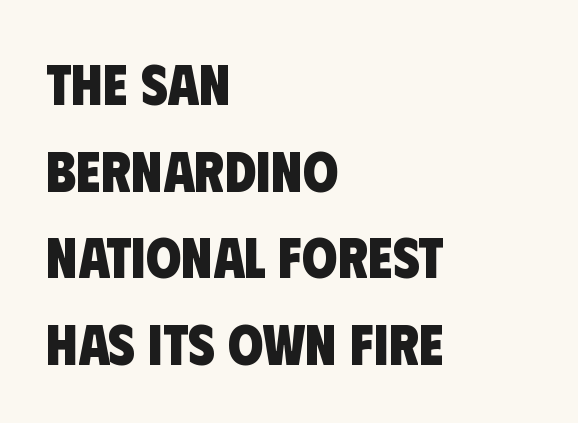
Nothing unusual about the tracking: characters are spaced as the font intends. What's the leading like? Ordinary, nothing unusual. Horizontal alignment here is leftward, the default for most running prose. Nothing sits at the stroke ends, so this counts as sans-serif. As a designer I'd log this as weight 700, bold.
